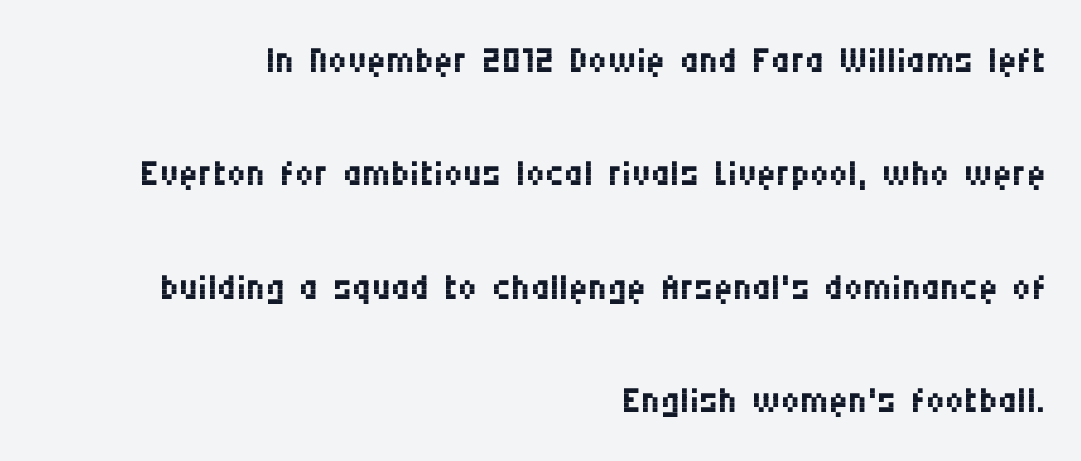
The image shows 53 px regular-weight, condensed sans-serif type, upright; set right-aligned, loose line spacing (2.14x), normal letter spacing, not underlined; medium stroke contrast and a large x-height.
